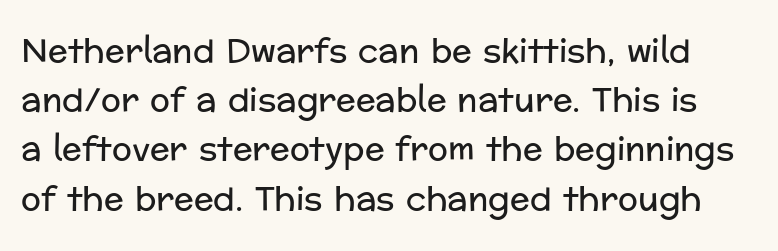
Stems and bowls with no extra thickness — not bold. To sum up the face: it is a sans, with no serifs. This sample has the flowing, uneven cadence of proportional lettering. Nope, not italic — everything's standing straight. There is no visible air inserted between adjacent glyphs. Descenders are the only things crossing below the line.
